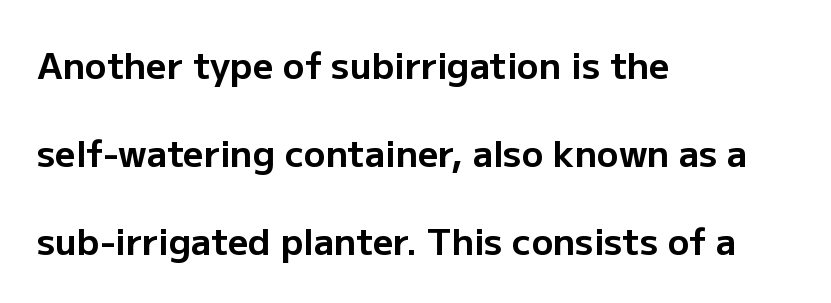
{"serif": "no", "italic": "no", "bold": "yes", "weight": "bold", "width": "normal", "stroke_contrast": "low", "x_height": "medium", "monospaced": "no", "underline": "no", "align": "left", "line_spacing": "loose", "line_spacing_ratio": 2.44, "letter_spacing": "normal", "letter_spacing_em": 0.0, "glyph_px": 36}
